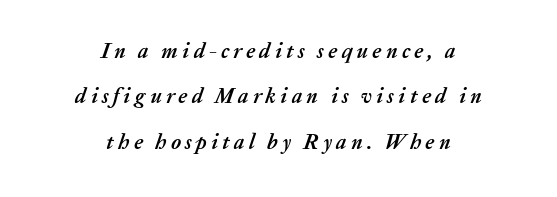
Notice how the passage keeps no hard edge, just a central spine. Quick note: underline off. The horizontal fit of the characters is loose and conspicuously gappy. Compared with an ordinary text face, these strokes are far heavier — a full bold. The passage shown stacks its lines with a broad gap.
